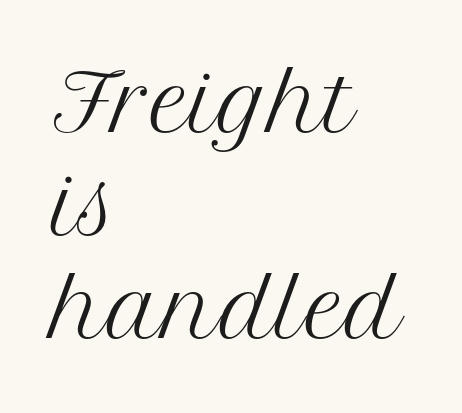
Q: Is the text bold? A: No.
Q: Is the text italic (slanted)? A: Yes.
Q: Is the typeface a serif or a sans-serif typeface? A: Serif.
Q: Is the text underlined? A: No.
Q: How is the paragraph aligned? A: Left-aligned.
Q: Is the spacing between letters normal or unusually wide? A: Normal.
Q: Is the spacing between lines tight, normal or loose? A: Normal.
Q: Width (condensed, normal, or wide)? A: Normal.
Q: Stroke contrast? A: Medium.
Q: x-height? A: Medium.
Q: Monospaced? A: No.
